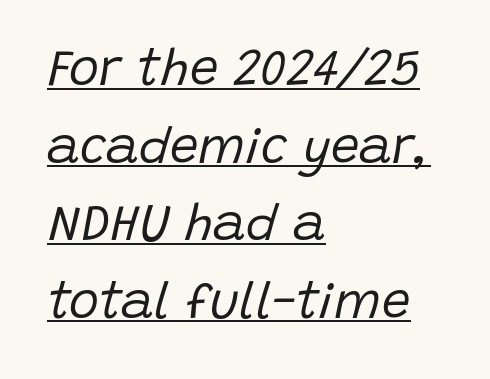
Inter-character spacing is left at the font's built-in metrics. Would a proofreader flag this as italicized? Yes. A typesetter would call this leading conventional body-copy spacing. These lines are rendered in a variable-pitch font. Stroke thickness stays within the range of a standard reading face or lighter.
